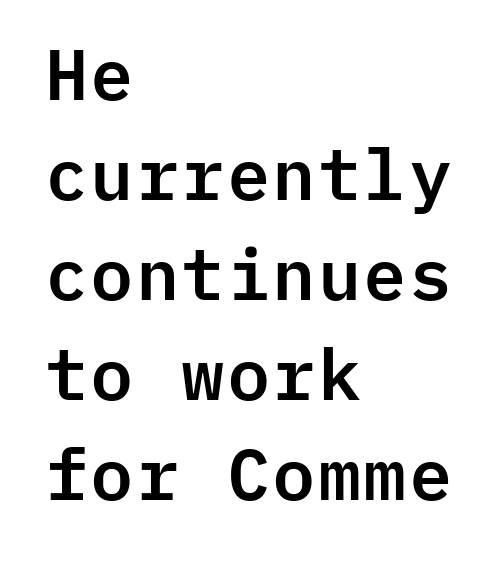
The image shows 71 px sans-serif type, upright, monospaced; set left-aligned, normal line spacing (1.41x), normal letter spacing, not underlined; low stroke contrast and a medium x-height.
